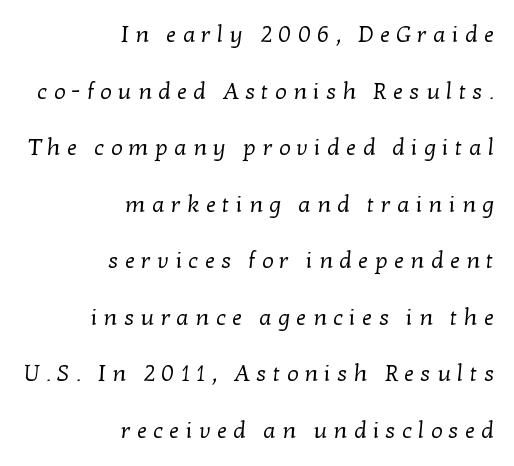
{"bold": "no", "underline": "no", "align": "right", "line_spacing": "loose", "line_spacing_ratio": 2.46, "letter_spacing": "wide", "letter_spacing_em": 0.27, "glyph_px": 23}
